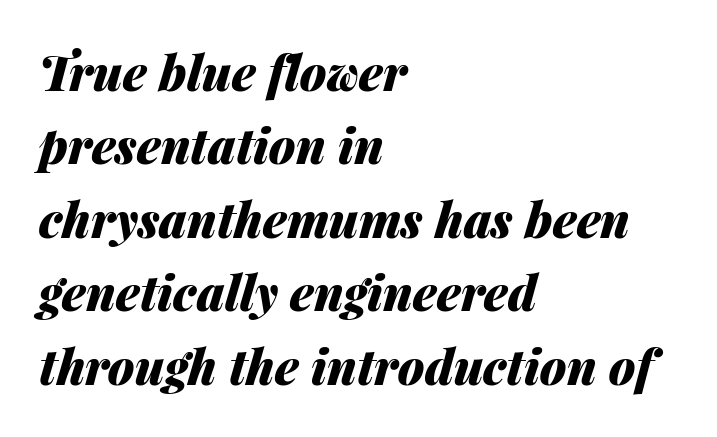
The image shows 48 px heavy type, italic (leaning right); set left-aligned, normal line spacing (1.53x), normal letter spacing, not underlined; medium stroke contrast and a medium x-height.
